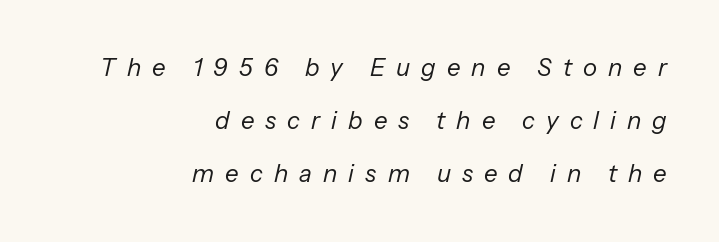
The image shows 24 px text type, italic (leaning right); set right-aligned, loose line spacing (2.2x), unusually wide letter spacing (+0.46 em), not underlined.
